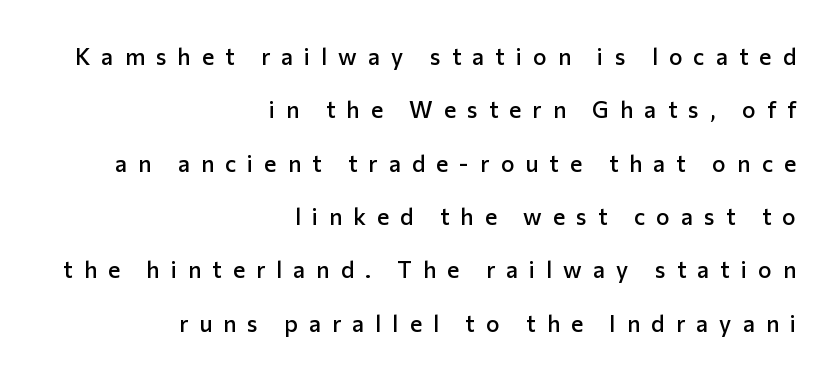
The image shows 23 px text type, upright; set right-aligned, loose line spacing (2.32x), unusually wide letter spacing (+0.48 em), not underlined.
